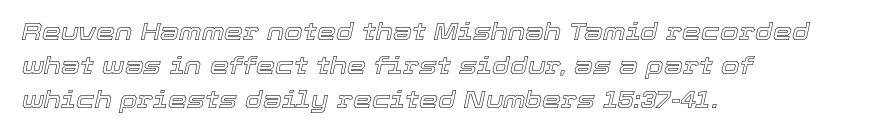
The image shows 24 px text type, italic (leaning right); set left-aligned, normal line spacing (1.42x), normal letter spacing, not underlined.
